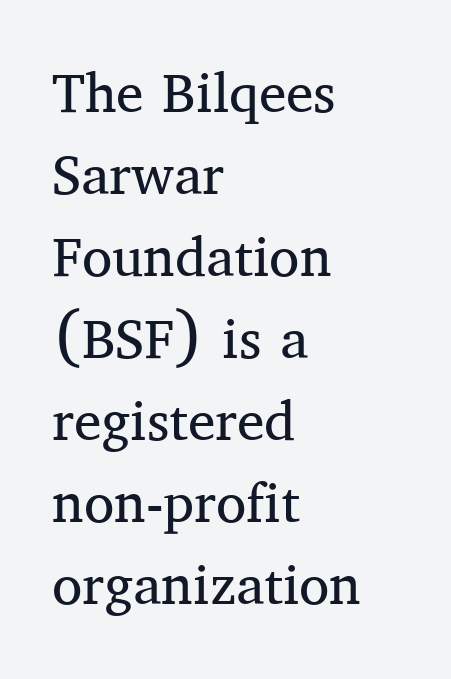
The image shows 55 px regular-weight serif type, upright; set left-aligned, normal line spacing (1.49x), normal letter spacing, not underlined; medium stroke contrast and a medium x-height.
